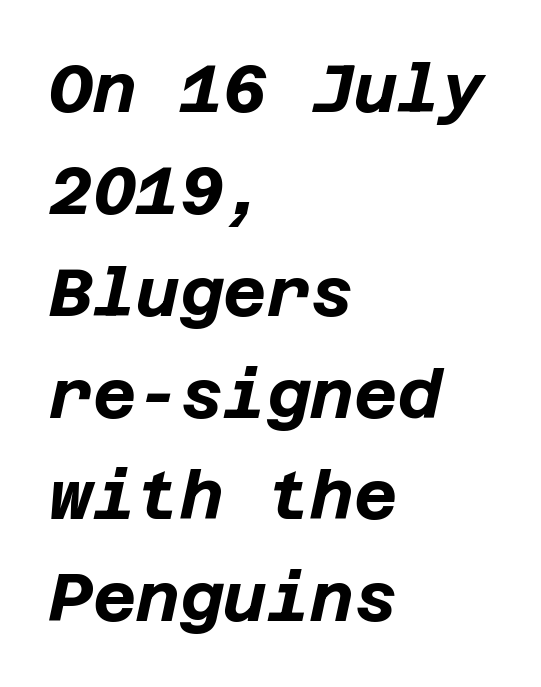
Emphasis-style slanted type is in use. The horizontal fit of the characters is conventional and even. Horizontal bands of white between lines are of average thickness. Underlining? Definitely not there.
